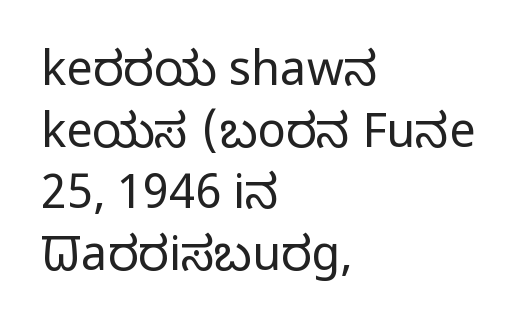
The image shows 47 px regular-weight, condensed sans-serif type, upright; set left-aligned, normal line spacing (1.31x), normal letter spacing, not underlined; low stroke contrast and a large x-height.
